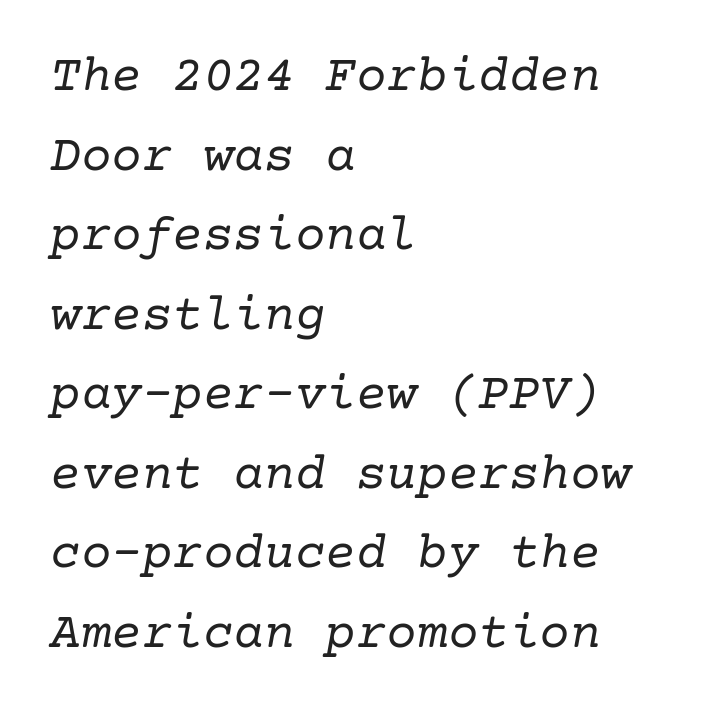
{"serif": "yes", "italic": "yes", "lean": "right", "slant_degrees": 10, "bold": "no", "weight": "regular", "width": "normal", "stroke_contrast": "low", "x_height": "medium", "underline": "no", "align": "left", "line_spacing": "normal", "line_spacing_ratio": 1.56, "letter_spacing": "normal", "letter_spacing_em": 0.0, "glyph_px": 51}
